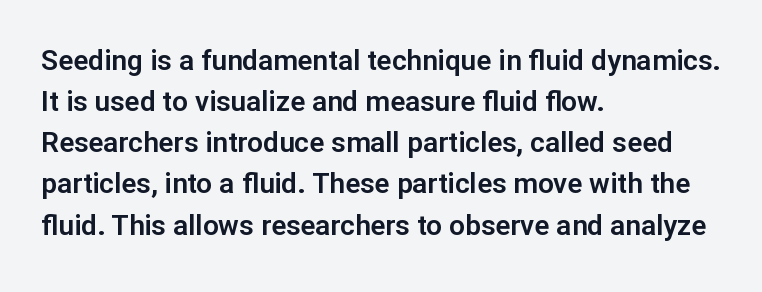
{"serif": "no", "italic": "no", "width": "normal", "stroke_contrast": "low", "x_height": "medium", "monospaced": "no", "underline": "no", "align": "left", "line_spacing": "normal", "line_spacing_ratio": 1.47, "letter_spacing": "normal", "letter_spacing_em": 0.0, "glyph_px": 28}
